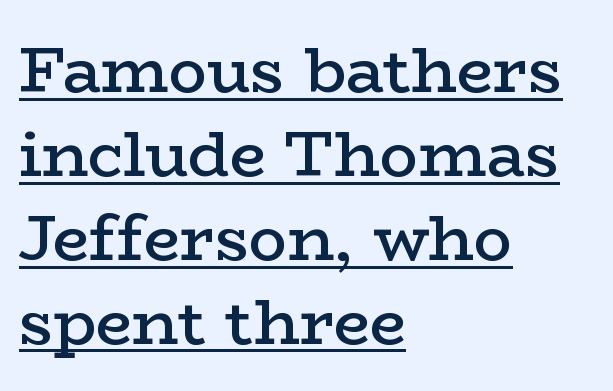
Q: Is the text bold? A: Semi-bold.
Q: Is the text italic (slanted)? A: No, it is upright.
Q: Is the typeface a serif or a sans-serif typeface? A: Serif.
Q: Is the text underlined? A: Yes.
Q: How is the paragraph aligned? A: Left-aligned.
Q: Is the spacing between letters normal or unusually wide? A: Normal.
Q: Is the spacing between lines tight, normal or loose? A: Normal.
Q: Width (condensed, normal, or wide)? A: Wide.
Q: Stroke contrast? A: Low.
Q: x-height? A: Medium.
Q: Monospaced? A: No.
